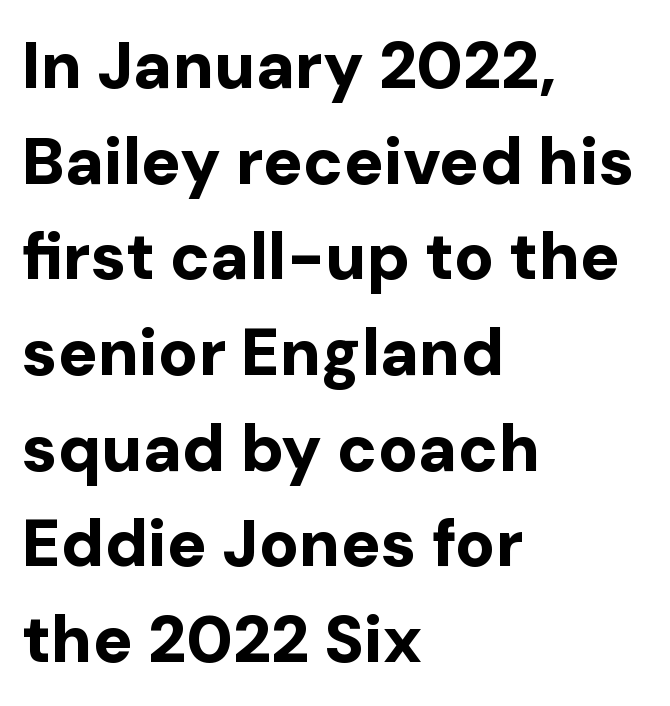
The font's upright variant was chosen for this text. Only glyphs here, with clear space below each row. The letters sit at their default tracking, neither squeezed nor spread. The strokes are fattened all the way to bold. Nope, no serifs anywhere on these letters. Character widths vary here, with narrow letters taking less room than wide ones.
